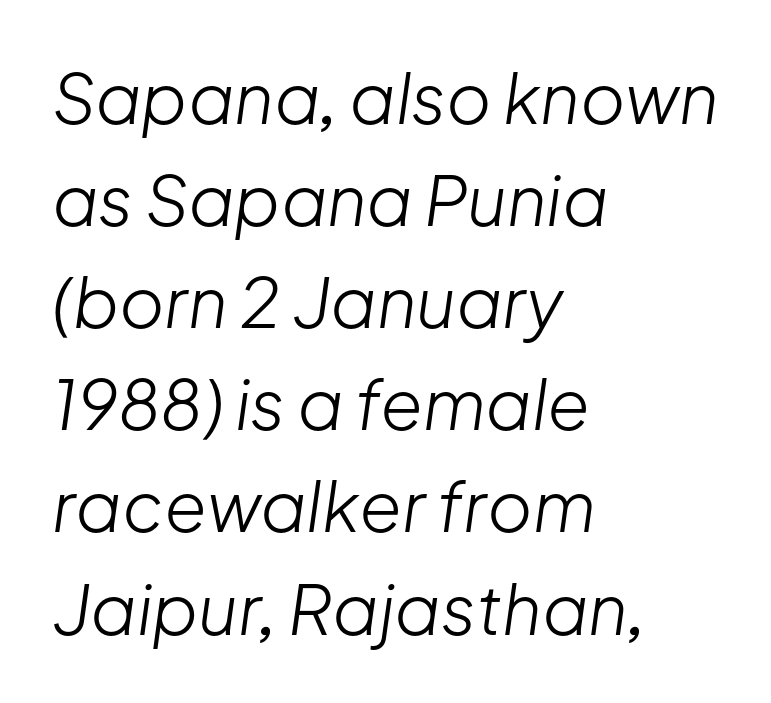
Q: Is the text bold? A: No.
Q: Is the text italic (slanted)? A: Yes, it leans right by about 8 degrees.
Q: Is the text underlined? A: No.
Q: How is the paragraph aligned? A: Left-aligned.
Q: Is the spacing between letters normal or unusually wide? A: Normal.
Q: Is the spacing between lines tight, normal or loose? A: Normal.
Q: Width (condensed, normal, or wide)? A: Normal.
Q: Stroke contrast? A: Low.
Q: x-height? A: Medium.
Q: Monospaced? A: No.
